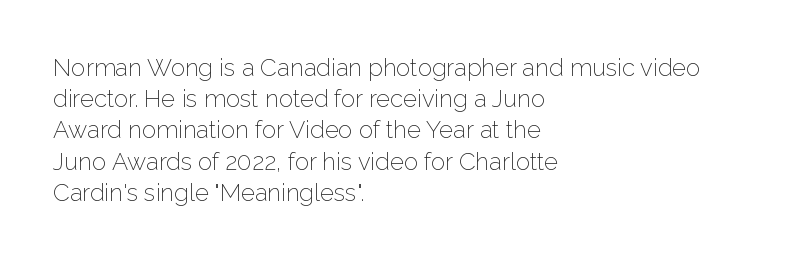
{"italic": "no", "bold": "no", "underline": "no", "align": "left", "line_spacing": "normal", "line_spacing_ratio": 1.3, "letter_spacing": "normal", "letter_spacing_em": 0.0, "glyph_px": 24}
